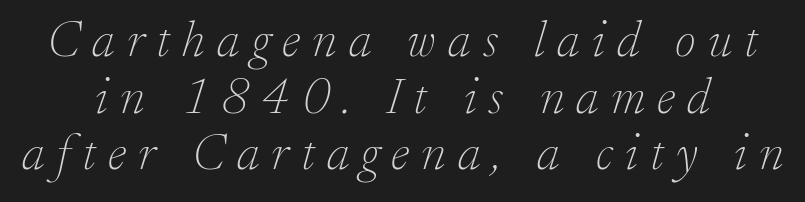
{"serif": "yes", "italic": "yes", "lean": "right", "slant_degrees": 17, "bold": "no", "weight": "thin", "width": "normal", "stroke_contrast": "low", "x_height": "small", "monospaced": "no", "underline": "no", "line_spacing": "tight", "line_spacing_ratio": 1.11, "letter_spacing": "wide", "letter_spacing_em": 0.24, "glyph_px": 51}
